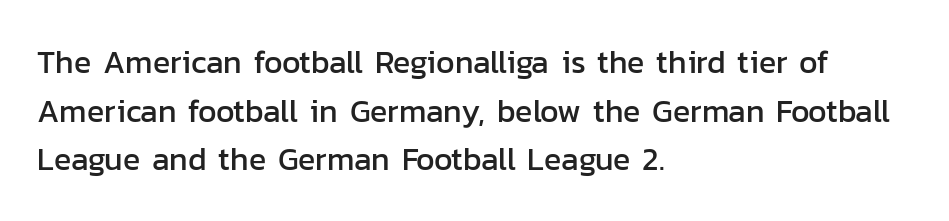
Q: Is the text italic (slanted)? A: No, it is upright.
Q: Is the typeface a serif or a sans-serif typeface? A: Sans-serif.
Q: Is the text underlined? A: No.
Q: How is the paragraph aligned? A: Left-aligned.
Q: Is the spacing between letters normal or unusually wide? A: Normal.
Q: Is the spacing between lines tight, normal or loose? A: Normal.
Q: Width (condensed, normal, or wide)? A: Normal.
Q: Stroke contrast? A: Low.
Q: x-height? A: Medium.
Q: Monospaced? A: No.
